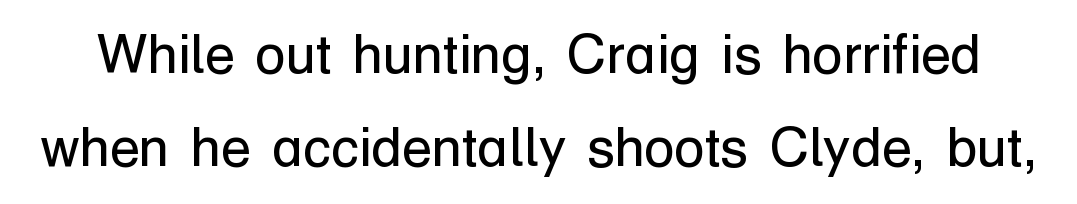
{"serif": "no", "italic": "no", "bold": "no", "weight": "regular", "width": "normal", "stroke_contrast": "low", "x_height": "medium", "monospaced": "no", "underline": "no", "line_spacing": "normal", "line_spacing_ratio": 1.69, "letter_spacing": "normal", "letter_spacing_em": 0.0, "glyph_px": 55}
